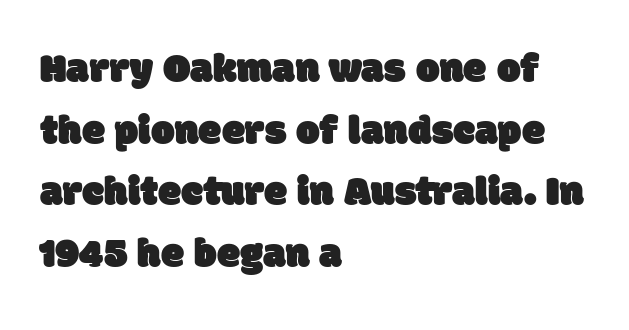
Descenders are the only things crossing below the line. The passage shown stacks its lines at a standard gap. Spacing between characters is what you'd get straight out of the box. You could not count columns in this text — the font is proportionally spaced. Typeset ragged right — the left edge is the straight one. Serifs: no, the terminals of the letterforms are clean.
